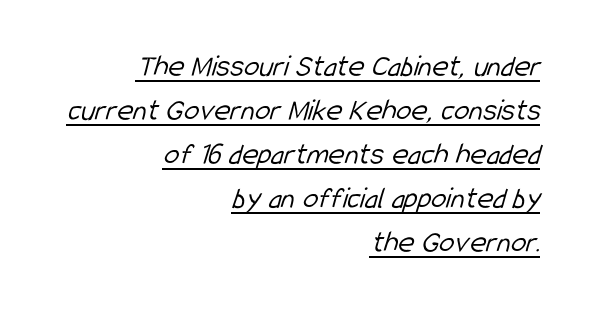
Q: Is the text bold? A: No.
Q: Is the typeface a serif or a sans-serif typeface? A: Sans-serif.
Q: Is the text underlined? A: Yes.
Q: How is the paragraph aligned? A: Right-aligned.
Q: Is the spacing between letters normal or unusually wide? A: Normal.
Q: Is the spacing between lines tight, normal or loose? A: Normal.
Q: Width (condensed, normal, or wide)? A: Condensed.
Q: Stroke contrast? A: Low.
Q: x-height? A: Medium.
Q: Monospaced? A: No.
